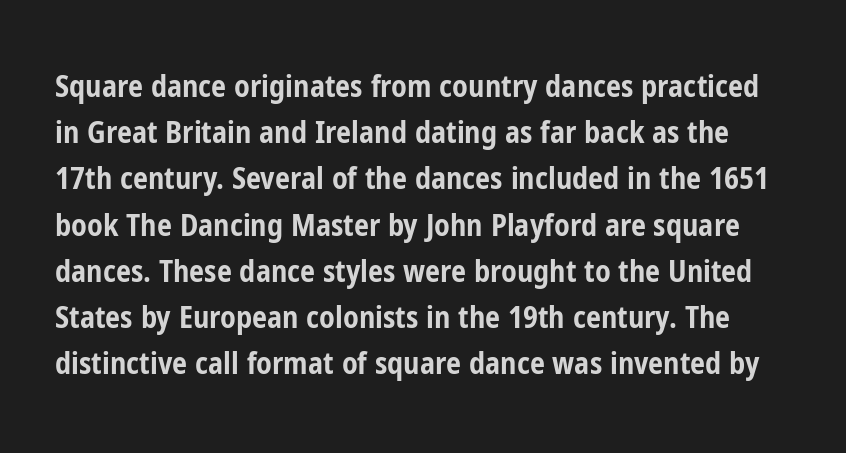
The image shows 30 px bold, condensed sans-serif type, upright; set normal line spacing (1.54x), normal letter spacing, not underlined; low stroke contrast and a medium x-height.
